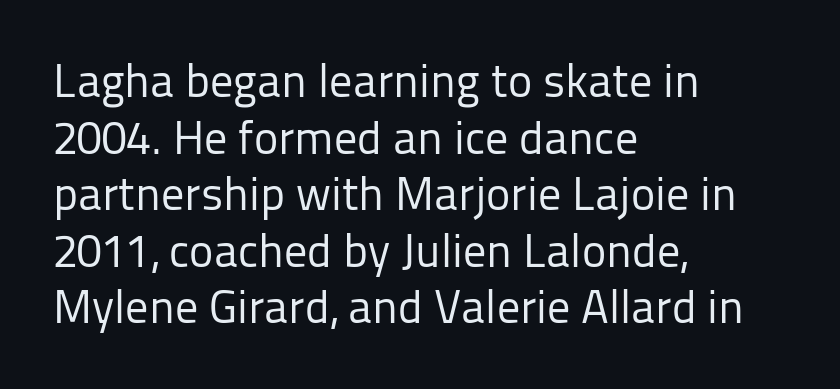
{"serif": "no", "italic": "no", "bold": "no", "weight": "regular", "width": "normal", "stroke_contrast": "low", "x_height": "medium", "monospaced": "no", "underline": "no", "align": "left", "line_spacing_ratio": 1.23, "letter_spacing": "normal", "letter_spacing_em": 0.0, "glyph_px": 46}
